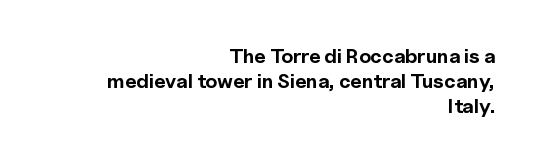
{"italic": "no", "bold": "yes", "underline": "no", "align": "right", "line_spacing": "normal", "line_spacing_ratio": 1.26, "letter_spacing": "normal", "letter_spacing_em": 0.0, "glyph_px": 20}
